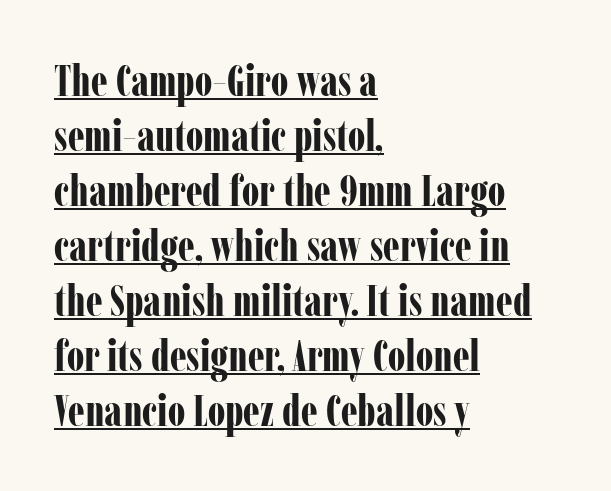
You can see a thin bar hugging the bottom of the glyphs. Does the copy run flush right? No — it runs flush left. These words are printed bold, with thick strokes throughout. When letters stand straight like this, we call the style roman or upright. Stroke terminals: seriffed. Standard letterfit; no display-style spreading of the glyphs.
